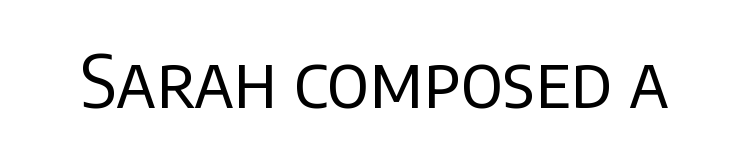
These glyphs show unthickened strokes, regular width or finer. Descenders are the only things crossing below the line. The font's upright variant was chosen for this text. Nothing unusual about the tracking: characters are spaced as the font intends. The passage shown is typeset with a sans-serif family.
